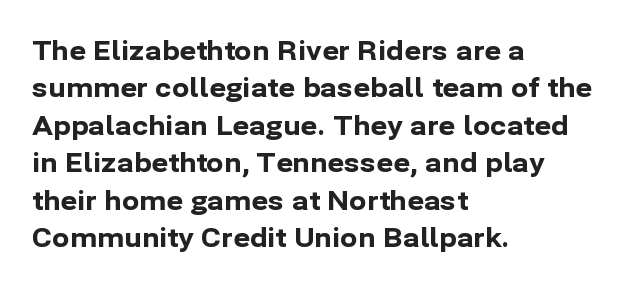
Q: Is the text bold? A: Yes.
Q: Is the text italic (slanted)? A: No, it is upright.
Q: Is the text underlined? A: No.
Q: How is the paragraph aligned? A: Left-aligned.
Q: Is the spacing between letters normal or unusually wide? A: Normal.
Q: Is the spacing between lines tight, normal or loose? A: Normal.
